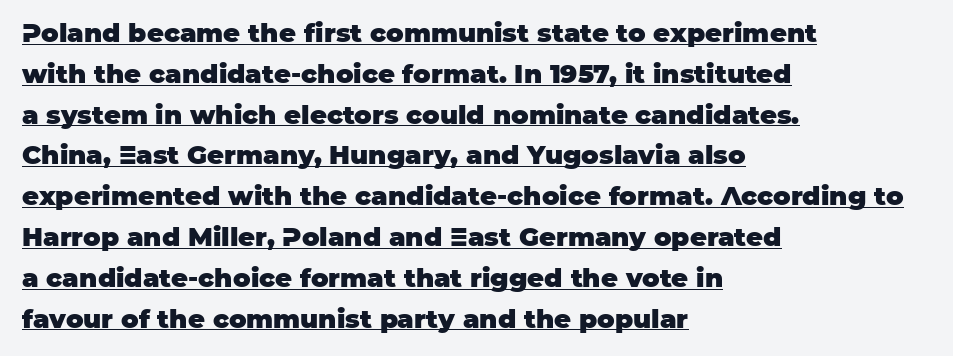
The font's upright variant was chosen for this text. Caption: lettering with a line underneath. The type is set solid horizontally, with unmodified tracking. Regarding leading, the lines here are spaced in the standard way.
